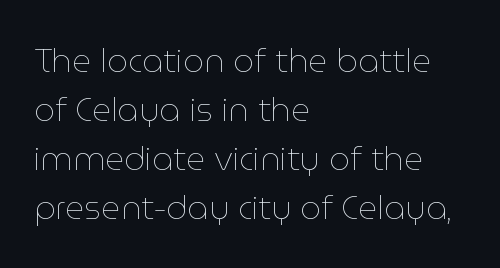
Q: Is the text bold? A: No.
Q: Is the text italic (slanted)? A: No, it is upright.
Q: Is the text underlined? A: No.
Q: How is the paragraph aligned? A: Left-aligned.
Q: Is the spacing between letters normal or unusually wide? A: Normal.
Q: Is the spacing between lines tight, normal or loose? A: Normal.
Q: Width (condensed, normal, or wide)? A: Normal.
Q: Stroke contrast? A: Low.
Q: x-height? A: Medium.
Q: Monospaced? A: No.
